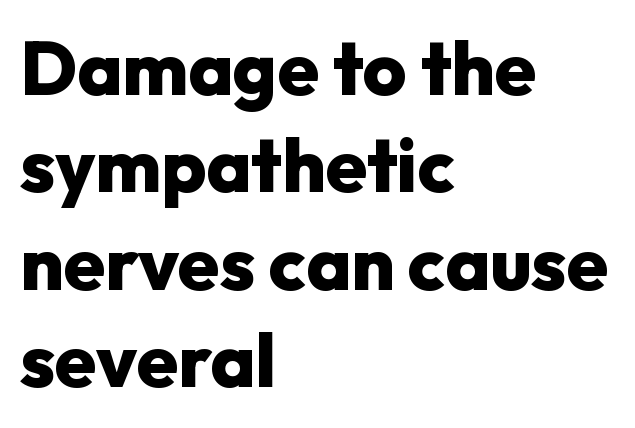
{"serif": "no", "italic": "no", "bold": "yes", "weight": "heavy", "width": "normal", "stroke_contrast": "low", "x_height": "medium", "monospaced": "no", "underline": "no", "align": "left", "line_spacing": "normal", "line_spacing_ratio": 1.3, "letter_spacing": "normal", "letter_spacing_em": 0.0, "glyph_px": 75}
